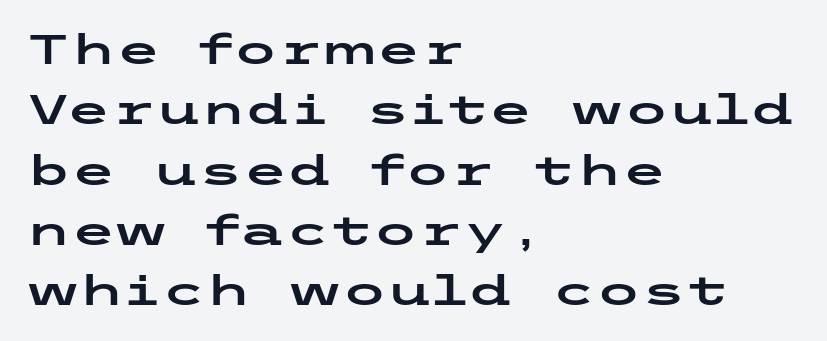
The image shows 41 px wide sans-serif type, upright; set left-aligned, normal line spacing (1.47x), normal letter spacing, not underlined; low stroke contrast and a medium x-height.
